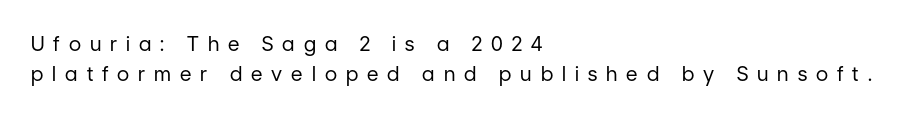
{"italic": "no", "bold": "no", "underline": "no", "align": "left", "line_spacing": "normal", "line_spacing_ratio": 1.52, "letter_spacing": "wide", "letter_spacing_em": 0.45, "glyph_px": 20}
